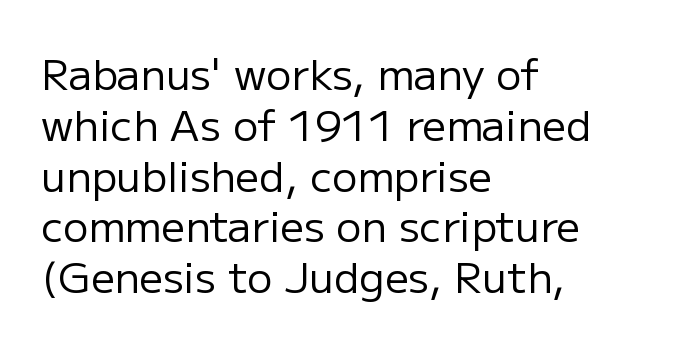
Q: Is the text bold? A: No.
Q: Is the text italic (slanted)? A: No, it is upright.
Q: Is the typeface a serif or a sans-serif typeface? A: Sans-serif.
Q: Is the text underlined? A: No.
Q: How is the paragraph aligned? A: Left-aligned.
Q: Is the spacing between letters normal or unusually wide? A: Normal.
Q: Width (condensed, normal, or wide)? A: Normal.
Q: Stroke contrast? A: Low.
Q: x-height? A: Medium.
Q: Monospaced? A: No.
